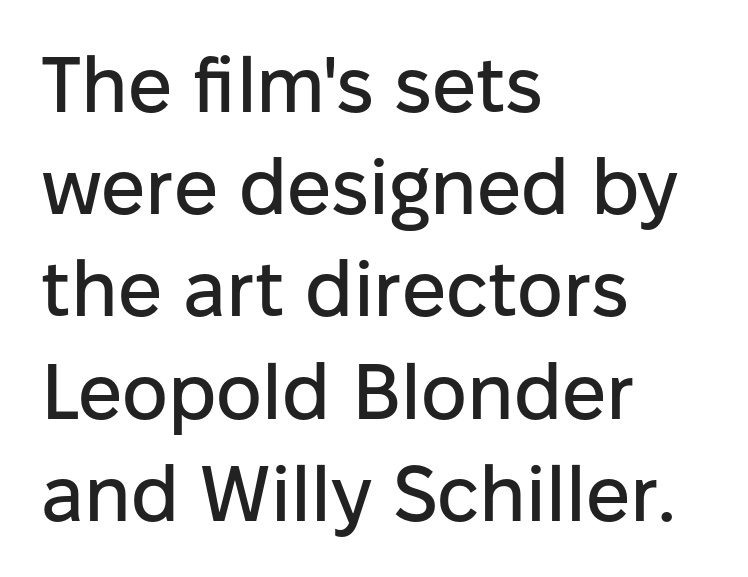
The image shows 78 px sans-serif type, upright; set left-aligned, normal line spacing (1.31x), normal letter spacing, not underlined; low stroke contrast and a medium x-height.
